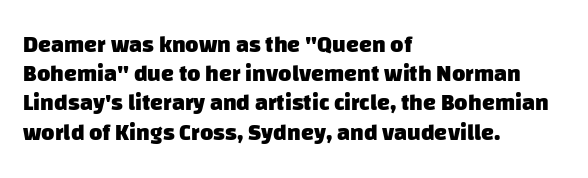
Q: Is the text bold? A: Yes.
Q: Is the text underlined? A: No.
Q: How is the paragraph aligned? A: Left-aligned.
Q: Is the spacing between letters normal or unusually wide? A: Normal.
Q: Is the spacing between lines tight, normal or loose? A: Normal.
